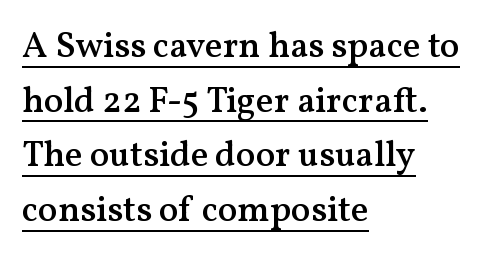
The image shows 36 px semibold serif type, upright; set left-aligned, normal line spacing (1.52x), normal letter spacing, underlined; medium stroke contrast and a medium x-height.
